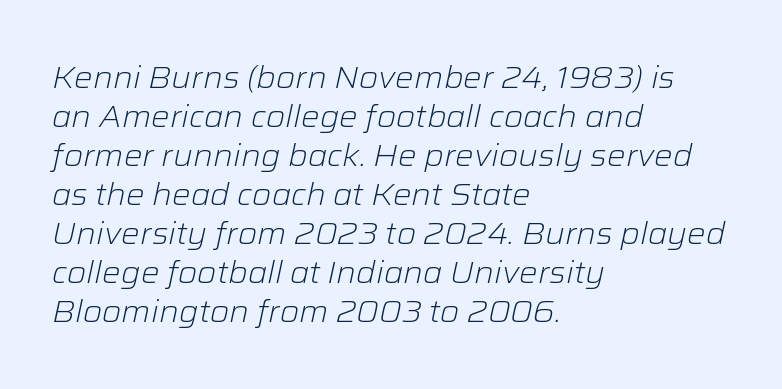
The rendering uses natural spacing where letterforms have individual widths. Only glyphs here, with clear space below each row. Typeset ragged right — the left edge is the straight one. Every character sits at an angle, as italics do.
